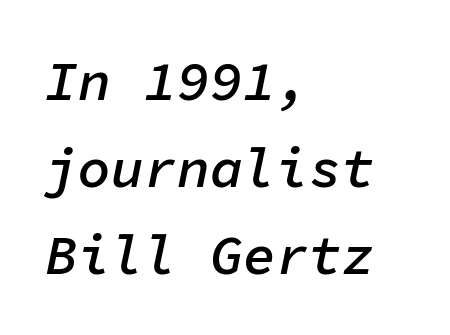
Q: Is the text bold? A: Semi-bold.
Q: Is the text italic (slanted)? A: Yes, it leans right by about 11 degrees.
Q: Is the text underlined? A: No.
Q: How is the paragraph aligned? A: Left-aligned.
Q: Is the spacing between letters normal or unusually wide? A: Normal.
Q: Is the spacing between lines tight, normal or loose? A: Normal.
Q: Width (condensed, normal, or wide)? A: Normal.
Q: Stroke contrast? A: Low.
Q: x-height? A: Medium.
Q: Monospaced? A: Yes.
